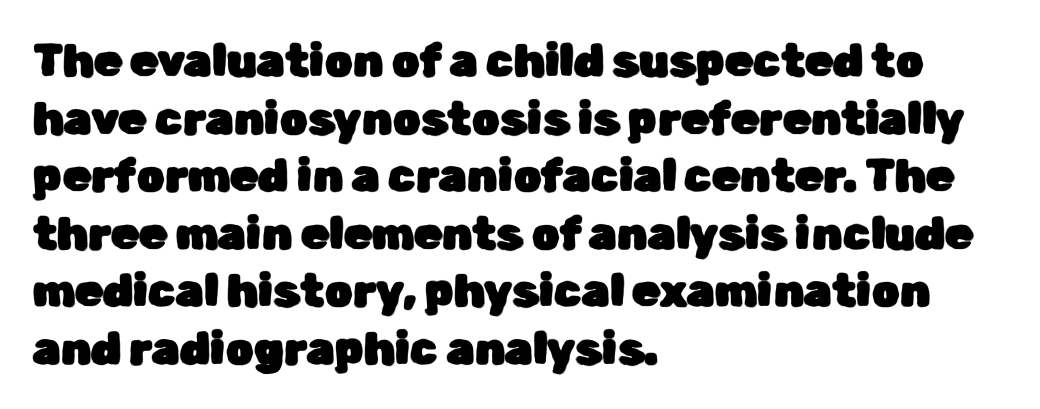
{"serif": "no", "italic": "no", "width": "normal", "stroke_contrast": "low", "x_height": "medium", "monospaced": "no", "underline": "no", "align": "left", "line_spacing": "normal", "line_spacing_ratio": 1.28, "letter_spacing": "normal", "letter_spacing_em": 0.0, "glyph_px": 45}
